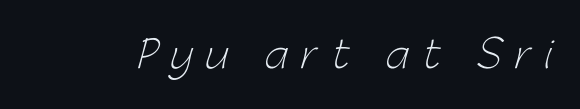
The image shows 37 px light sans-serif type; set unusually wide letter spacing (+0.36 em), not underlined; low stroke contrast and a medium x-height.
